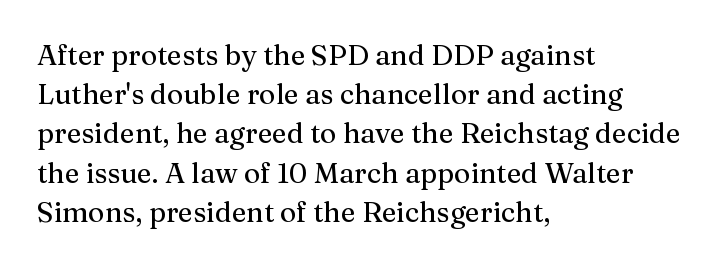
{"serif": "yes", "italic": "no", "width": "normal", "stroke_contrast": "medium", "x_height": "medium", "monospaced": "no", "underline": "no", "align": "left", "line_spacing": "normal", "line_spacing_ratio": 1.4, "letter_spacing": "normal", "letter_spacing_em": 0.0, "glyph_px": 28}
